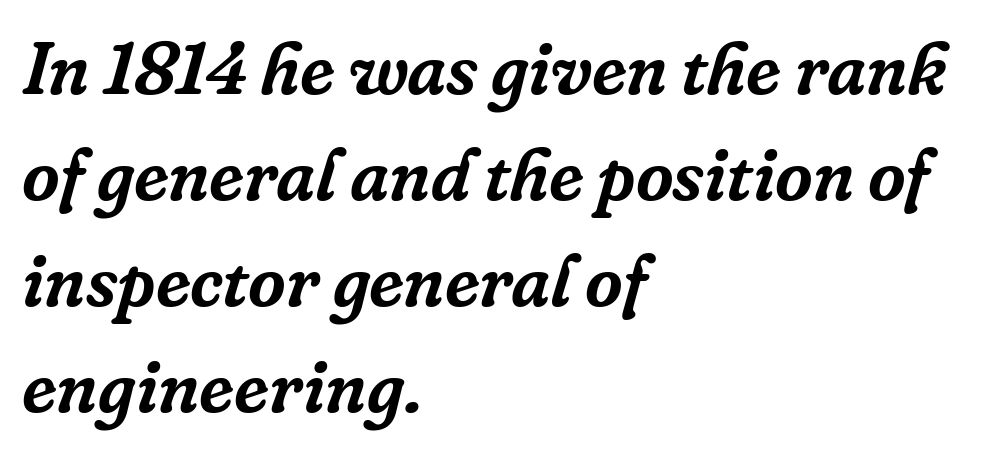
The image shows 73 px serif type, italic (leaning right); set left-aligned, normal line spacing (1.45x), normal letter spacing, not underlined; low stroke contrast and a medium x-height.
